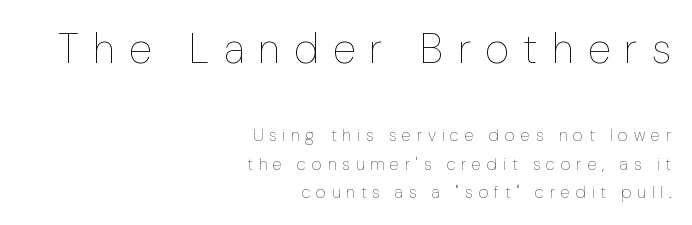
Normally led — the rows are evenly, conventionally spaced. The gaps between neighbouring characters are conspicuously large. Every row of glyphs terminates at an identical x-position on the right. Letters have the restrained weight of plain body copy at most. Underline: absent.
